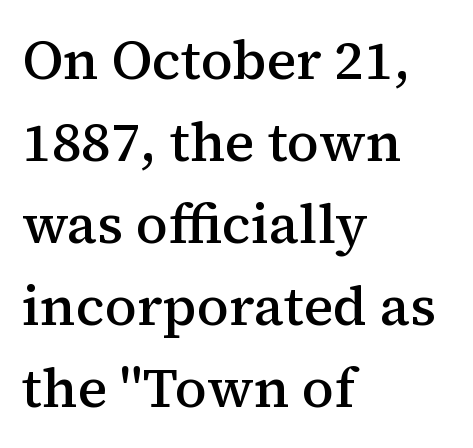
The compositor pushed each line to the left boundary. The characters display serif detailing at their extremities. Evenly set lines give the paragraph a standard silhouette. Posture: vertical.
